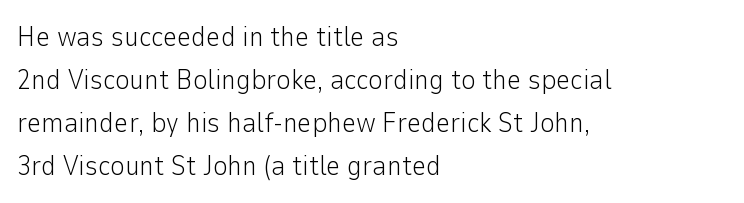
Designer's note — italics off, roman on. Is the letter spacing exaggerated? No — it looks like the ordinary default. The paragraph shown leans on its left margin. Underlining? Definitely not there. Proportional: the letters do not fall into vertical columns. In terms of letterform style, serifs are entirely absent.
